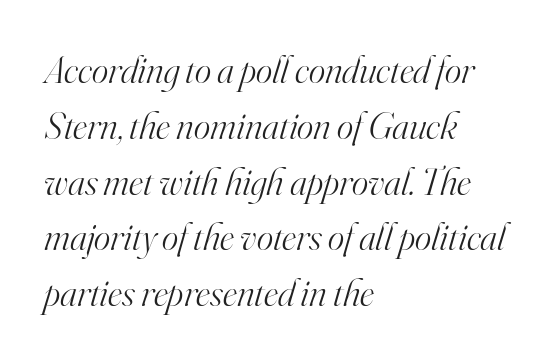
The image shows 39 px light serif type, italic (leaning right); set left-aligned, normal line spacing (1.43x), normal letter spacing, not underlined; high stroke contrast and a small x-height.
